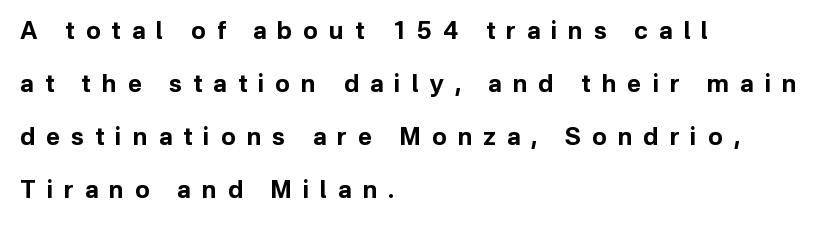
Tracking value appears strongly positive — letters spread wide. Chunky letters — that's bold for sure. The block of text is sparse from top to bottom, with ample space between rows. All the whitespace from short lines collects on the right. These lines were composed using upright roman letters. Glance below the letters and you will spot only blank space.
